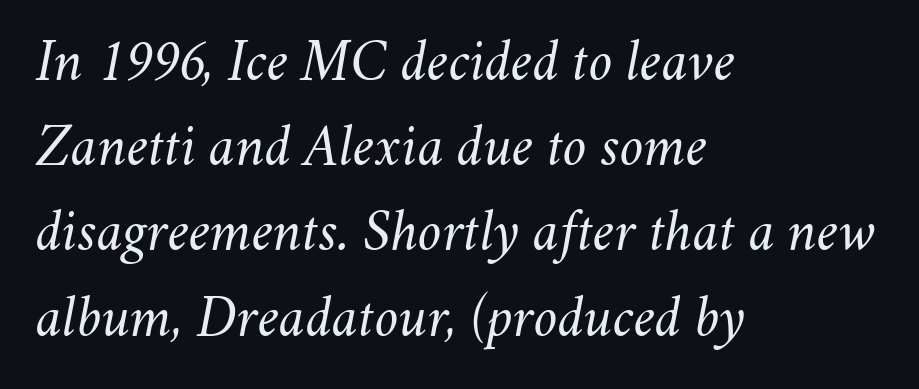
Compared with ordinary roman type, these characters are visibly tilted. A light-to-regular cut is what we see here. Think of a printed novel: that variable character pitch is what you see here. Check the space under the baseline: it is left empty. Typeset ragged right — the left edge is the straight one. The block of text has a typical density, with ordinary space between rows.
